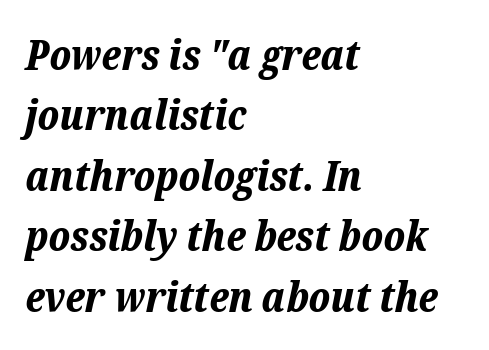
The image shows 42 px bold type, italic (leaning right); set left-aligned, normal line spacing (1.44x), normal letter spacing, not underlined; low stroke contrast and a medium x-height.
